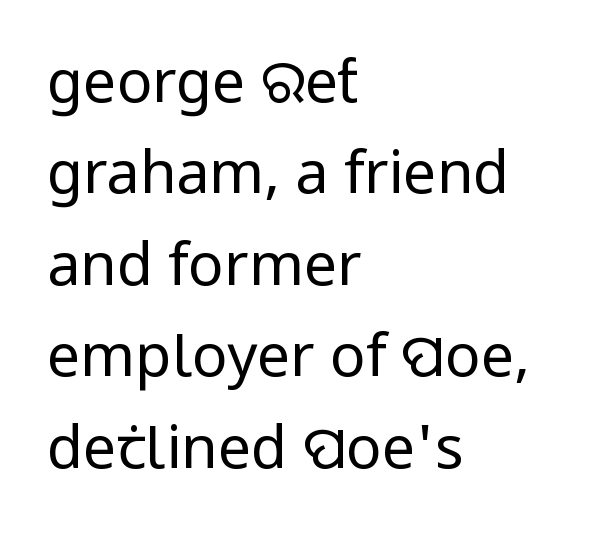
Q: Is the text bold? A: No.
Q: Is the text italic (slanted)? A: No, it is upright.
Q: Is the typeface a serif or a sans-serif typeface? A: Sans-serif.
Q: Is the text underlined? A: No.
Q: How is the paragraph aligned? A: Left-aligned.
Q: Is the spacing between letters normal or unusually wide? A: Normal.
Q: Is the spacing between lines tight, normal or loose? A: Normal.
Q: Width (condensed, normal, or wide)? A: Condensed.
Q: Stroke contrast? A: Low.
Q: x-height? A: Large.
Q: Monospaced? A: No.
